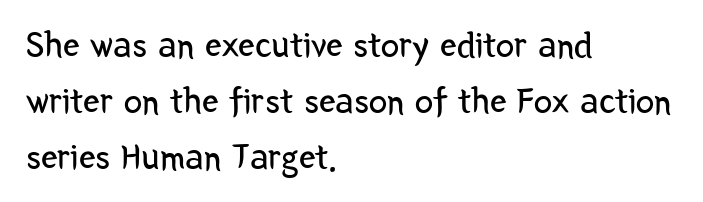
Beneath every word, the page is bare. Interline gaps are of average width in this sample. The face used here is proportionally spaced, like ordinary book or web type. A sans-serif font was chosen for this passage. The rendering keeps characters at their native spacing. The strokes carry an ordinary text weight at most.
